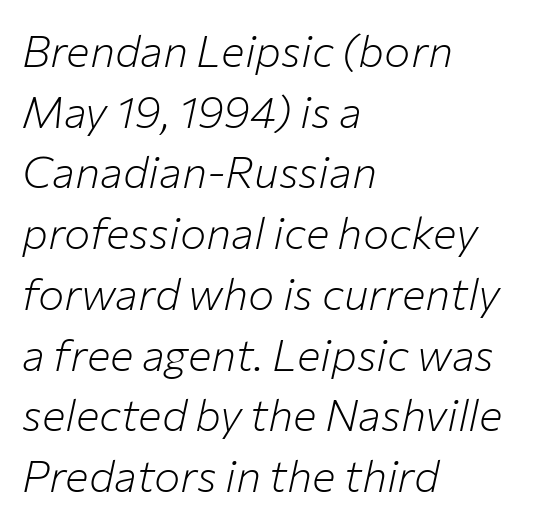
The letters advance in unequal steps, a hallmark of proportional type. One-word summary of the alignment: left. No extra tracking has been applied to these lines. This sample keeps an unexceptional amount of space between lines. Heft: none added — not bold.
